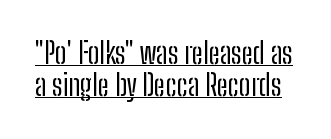
Q: Is the text bold? A: No.
Q: Is the text italic (slanted)? A: No, it is upright.
Q: Is the typeface a serif or a sans-serif typeface? A: Sans-serif.
Q: Is the text underlined? A: Yes.
Q: Is the spacing between letters normal or unusually wide? A: Normal.
Q: Is the spacing between lines tight, normal or loose? A: Tight.
Q: Width (condensed, normal, or wide)? A: Condensed.
Q: Stroke contrast? A: Low.
Q: x-height? A: Medium.
Q: Monospaced? A: No.
